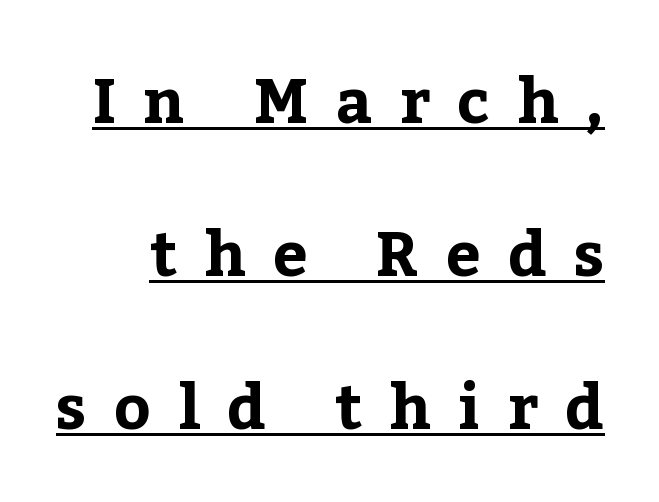
Underlining? Definitely there. Between one letter and the next there's a generous, obvious gap. A great deal of white space separates one row of letters from the next. Spacing verdict: proportional, widths tailored to each character. The typeface chosen for these lines features serifs.
